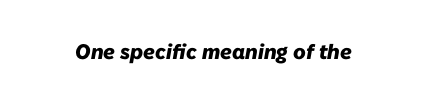
The image shows 21 px bold type, italic (leaning right); set normal letter spacing, not underlined.
